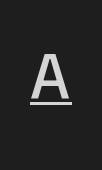
{"serif": "no", "italic": "no", "width": "normal", "stroke_contrast": "low", "x_height": "medium", "monospaced": "no", "underline": "yes", "letter_spacing": "wide", "letter_spacing_em": 0.46, "glyph_px": 70}
